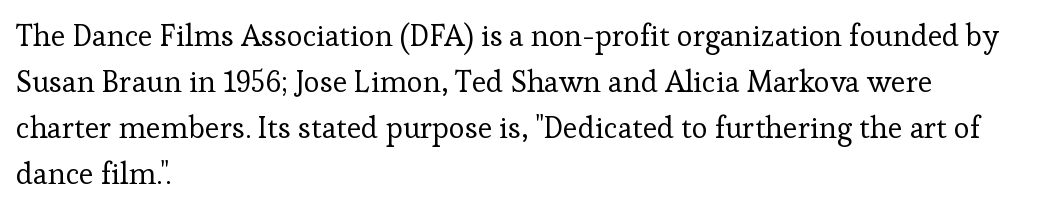
{"serif": "yes", "italic": "no", "bold": "no", "weight": "regular", "width": "normal", "stroke_contrast": "low", "x_height": "medium", "monospaced": "no", "underline": "no", "align": "left", "line_spacing": "normal", "line_spacing_ratio": 1.53, "letter_spacing": "normal", "letter_spacing_em": 0.0, "glyph_px": 30}
